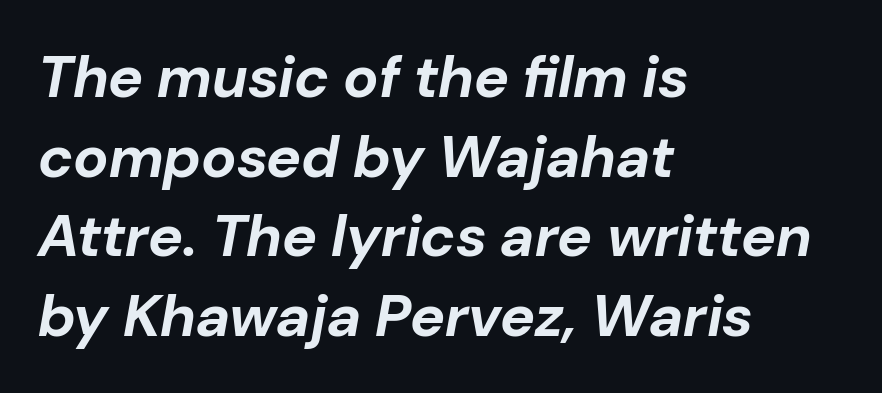
The image shows 59 px bold type, italic (leaning right); set left-aligned, normal line spacing (1.35x), normal letter spacing, not underlined; low stroke contrast and a medium x-height.
